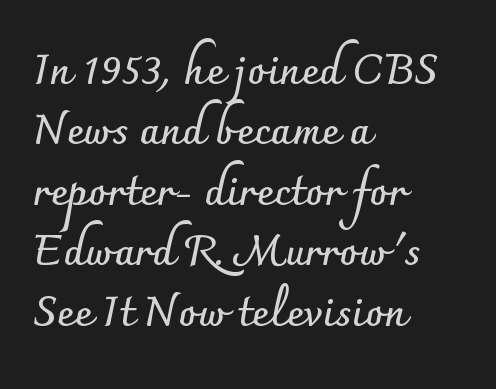
The image shows 42 px semibold sans-serif type; set left-aligned, normal line spacing (1.44x), normal letter spacing, not underlined; low stroke contrast and a small x-height.
